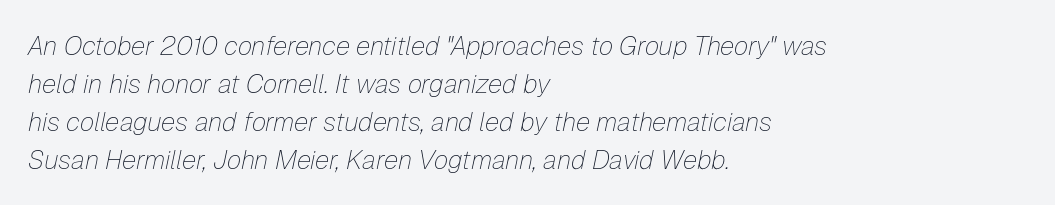
The area under the type is left untouched. The setting favours the left margin, as ordinary paragraphs usually do. Unbolded letterforms with no extra heft. The leading is moderate, giving the passage an even texture.
